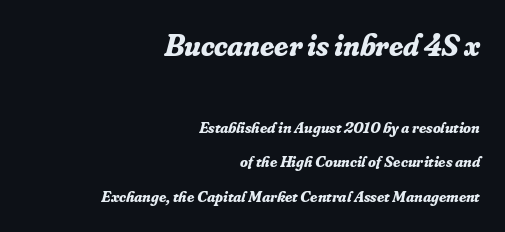
Quick note: underline off. The sample has been set heavy, in full bold. The rendering uses natural spacing where letterforms have individual widths. Posture: slanted. Is the lower block the larger one? No — the upper block carries the bigger type.
